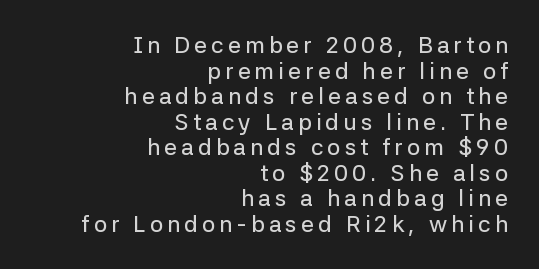
{"italic": "no", "underline": "no", "align": "right", "line_spacing": "tight", "line_spacing_ratio": 1.11, "glyph_px": 23}
